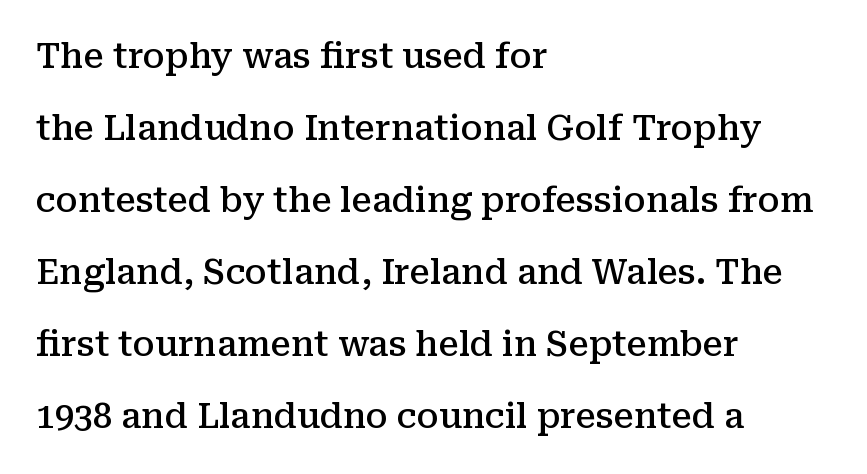
{"serif": "yes", "italic": "no", "bold": "semi", "weight": "semibold", "width": "normal", "stroke_contrast": "medium", "x_height": "medium", "monospaced": "no", "underline": "no", "align": "left", "line_spacing": "loose", "line_spacing_ratio": 2.12, "letter_spacing": "normal", "letter_spacing_em": 0.0, "glyph_px": 34}
